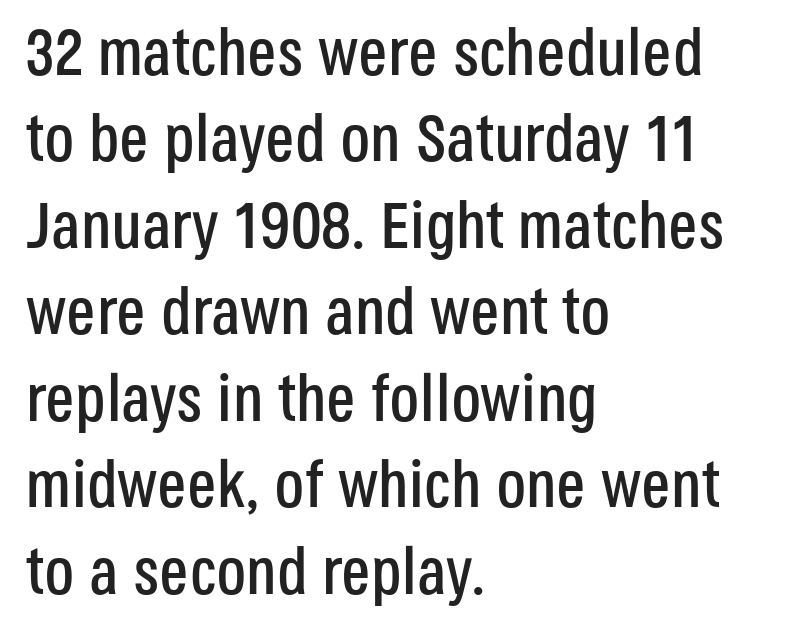
The image shows 66 px condensed sans-serif type, upright; set left-aligned, normal line spacing (1.31x), normal letter spacing, not underlined; low stroke contrast and a large x-height.
